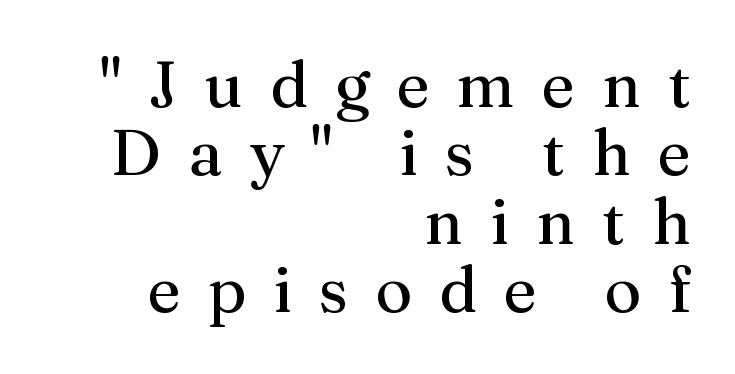
Q: Is the text bold? A: No.
Q: Is the text italic (slanted)? A: No, it is upright.
Q: Is the typeface a serif or a sans-serif typeface? A: Serif.
Q: Is the text underlined? A: No.
Q: How is the paragraph aligned? A: Right-aligned.
Q: Is the spacing between letters normal or unusually wide? A: Unusually wide.
Q: Is the spacing between lines tight, normal or loose? A: Tight.
Q: Width (condensed, normal, or wide)? A: Normal.
Q: Stroke contrast? A: Medium.
Q: x-height? A: Medium.
Q: Monospaced? A: No.
